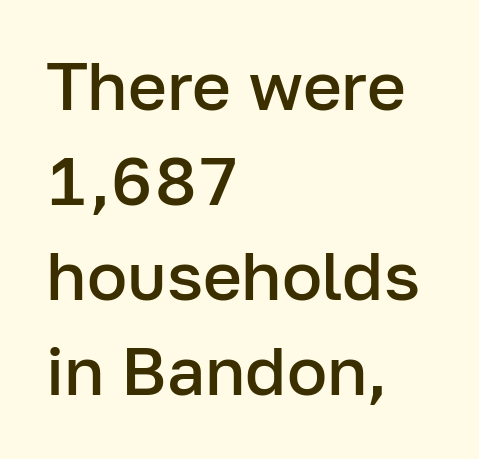
These lines are rendered in a variable-pitch font. The lettering stays uniformly vertical, giving the passage a roman look. The lines in this sample share a left origin and differ only in where they stop. Examine the stroke ends and you'll find no serifs.
